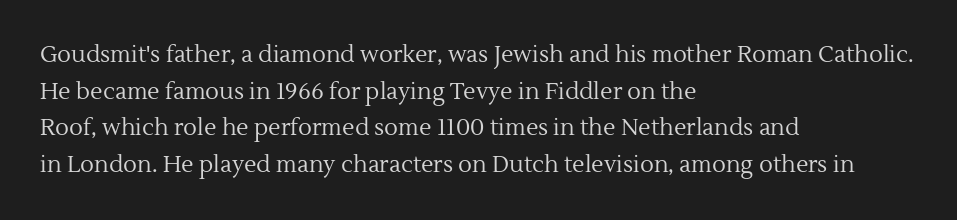
{"italic": "no", "bold": "no", "underline": "no", "align": "left", "line_spacing": "normal", "line_spacing_ratio": 1.59, "letter_spacing": "normal", "letter_spacing_em": 0.0, "glyph_px": 23}
